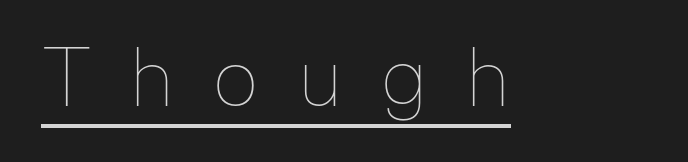
{"italic": "no", "bold": "no", "weight": "thin", "width": "normal", "stroke_contrast": "low", "x_height": "medium", "monospaced": "no", "underline": "yes", "letter_spacing": "wide", "letter_spacing_em": 0.46, "glyph_px": 79}
